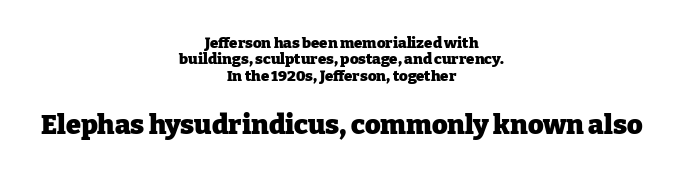
Compared with typical body copy, the letter spacing here is the same. Glance below the letters and you will spot only blank space. The glyphs have the mass of a bold cut. Bigger letters appear in the bottom chunk; the top chunk is reduced.
